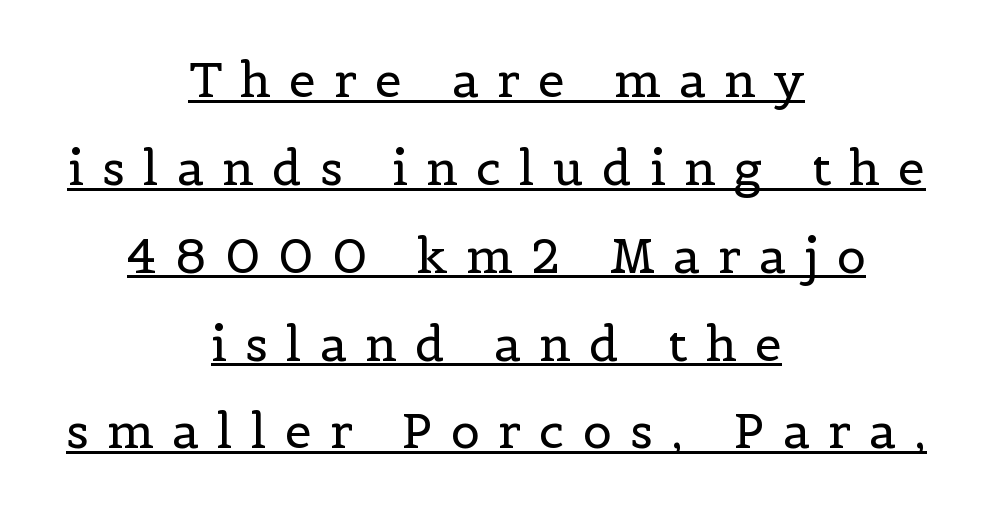
The image shows 48 px regular-weight serif type, upright; set centered, line spacing 1.83x, unusually wide letter spacing (+0.38 em), underlined; a medium x-height.
